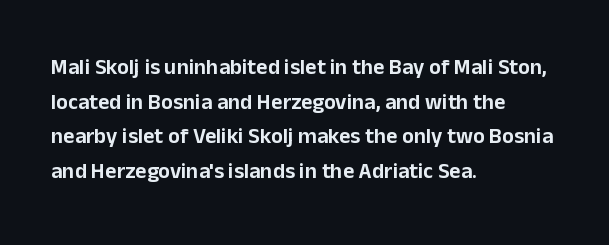
The image shows 22 px text type, upright; set left-aligned, normal line spacing (1.57x), normal letter spacing, not underlined.
